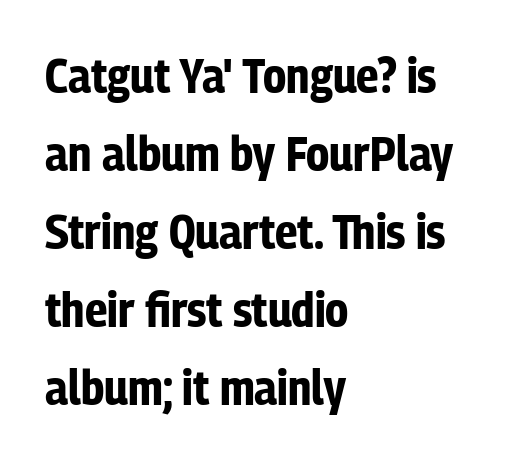
Line beginnings align vertically; line endings do not. Weight check: bold — yes, fully. Spacing between characters is what you'd get straight out of the box. This is roman type, the default non-slanted kind. A sans-serif font was chosen for this passage. The area under the type is left untouched.
